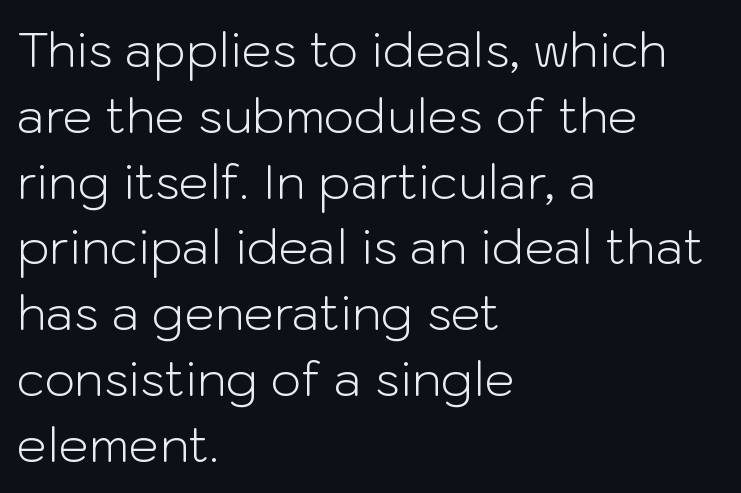
Line beginnings align vertically; line endings do not. The passage shown has conventional tracking throughout. Font category for this specimen: sans-serif. The typography opts for an upright posture over an oblique one.
